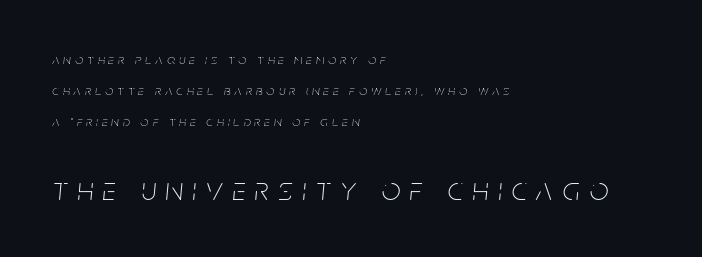
The image shows 33 px thin, condensed type, italic (leaning right); set left-aligned, loose line spacing (2.2x), unusually wide letter spacing (+0.3 em), not underlined; the second (bottom) block is 2.36x larger; low stroke contrast and a large x-height.
